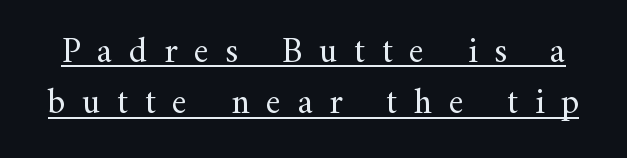
Q: Is the text bold? A: No.
Q: Is the text italic (slanted)? A: No, it is upright.
Q: Is the typeface a serif or a sans-serif typeface? A: Serif.
Q: Is the text underlined? A: Yes.
Q: Is the spacing between letters normal or unusually wide? A: Unusually wide.
Q: Is the spacing between lines tight, normal or loose? A: Normal.
Q: Width (condensed, normal, or wide)? A: Normal.
Q: Stroke contrast? A: Medium.
Q: x-height? A: Small.
Q: Monospaced? A: No.
